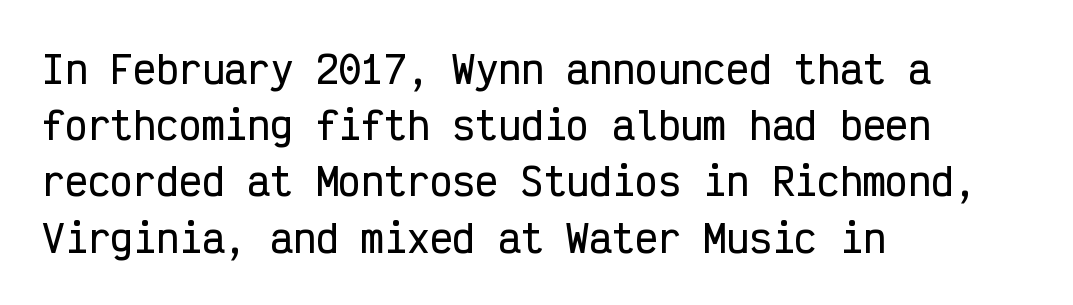
{"serif": "no", "italic": "no", "width": "condensed", "stroke_contrast": "low", "x_height": "medium", "monospaced": "yes", "underline": "no", "align": "left", "line_spacing": "normal", "line_spacing_ratio": 1.48, "letter_spacing": "normal", "letter_spacing_em": 0.0, "glyph_px": 38}
